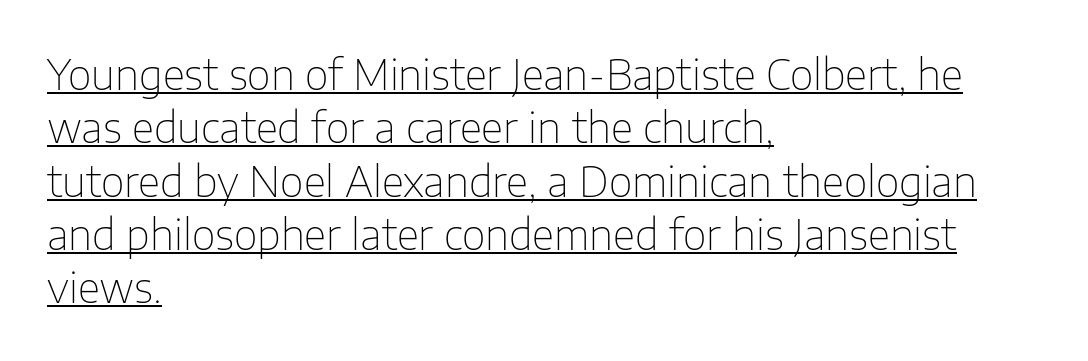
Q: Is the text bold? A: No.
Q: Is the text italic (slanted)? A: No, it is upright.
Q: Is the typeface a serif or a sans-serif typeface? A: Sans-serif.
Q: Is the text underlined? A: Yes.
Q: How is the paragraph aligned? A: Left-aligned.
Q: Is the spacing between letters normal or unusually wide? A: Normal.
Q: Is the spacing between lines tight, normal or loose? A: Normal.
Q: Width (condensed, normal, or wide)? A: Normal.
Q: Stroke contrast? A: Low.
Q: x-height? A: Medium.
Q: Monospaced? A: No.
